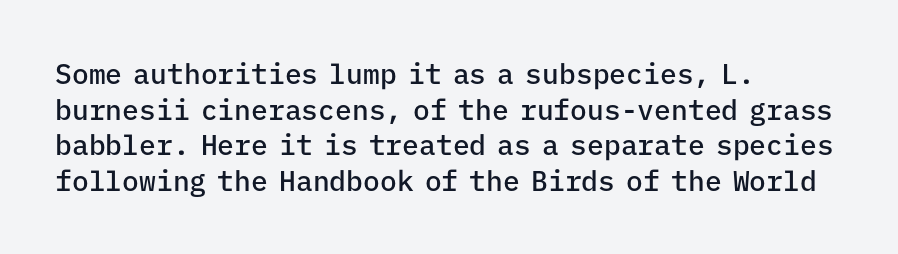
Q: Is the text bold? A: Semi-bold.
Q: Is the text italic (slanted)? A: No, it is upright.
Q: Is the typeface a serif or a sans-serif typeface? A: Sans-serif.
Q: Is the text underlined? A: No.
Q: How is the paragraph aligned? A: Left-aligned.
Q: Is the spacing between letters normal or unusually wide? A: Normal.
Q: Is the spacing between lines tight, normal or loose? A: Normal.
Q: Width (condensed, normal, or wide)? A: Normal.
Q: Stroke contrast? A: Low.
Q: x-height? A: Medium.
Q: Monospaced? A: Yes.
